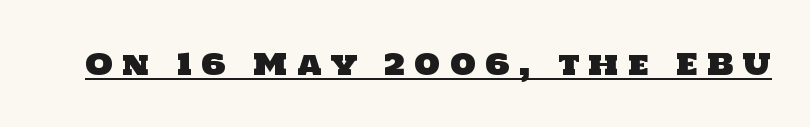
The image shows 30 px sans-serif type; set unusually wide letter spacing (+0.3 em), underlined; low stroke contrast and a large x-height.
